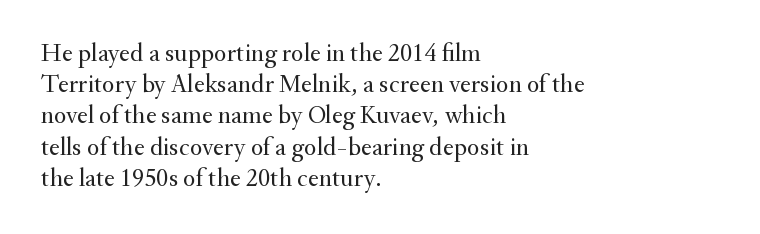
The image shows 26 px text type, upright; set left-aligned, line spacing 1.2x, normal letter spacing, not underlined.
